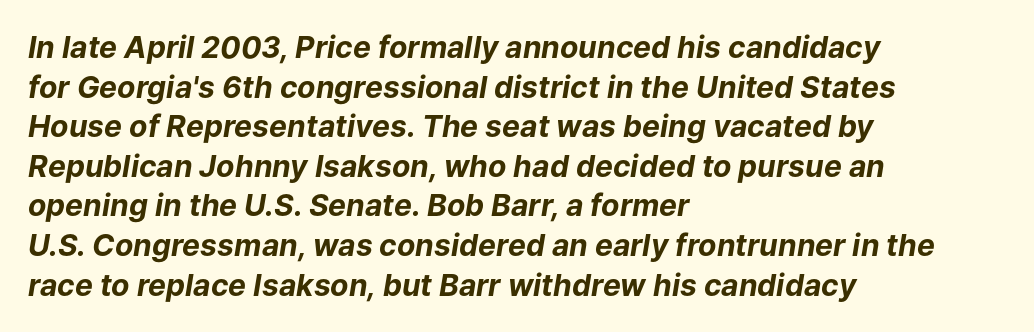
{"italic": "yes", "lean": "right", "slant_degrees": 9, "bold": "yes", "weight": "bold", "width": "normal", "stroke_contrast": "low", "x_height": "medium", "monospaced": "no", "underline": "no", "align": "left", "line_spacing": "normal", "line_spacing_ratio": 1.32, "letter_spacing": "normal", "letter_spacing_em": 0.0, "glyph_px": 30}
